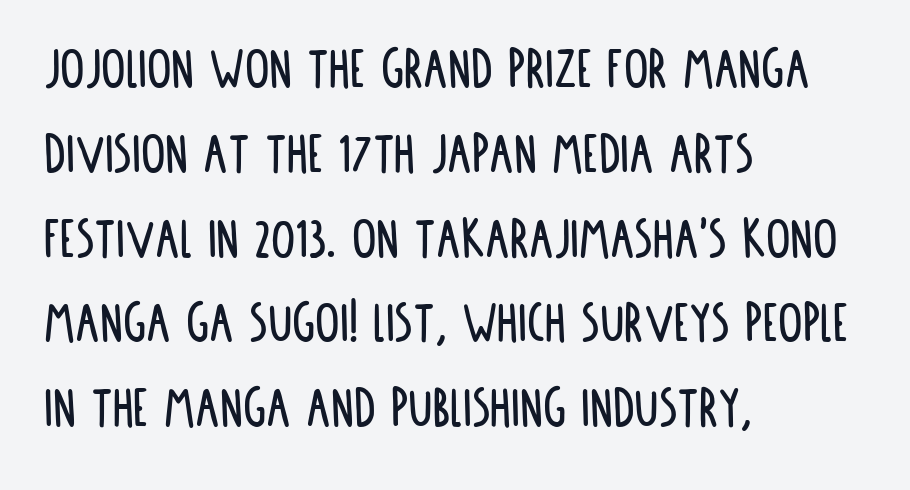
The image shows 61 px condensed sans-serif type, upright; set left-aligned, normal line spacing (1.39x), normal letter spacing, not underlined; low stroke contrast and a large x-height.
